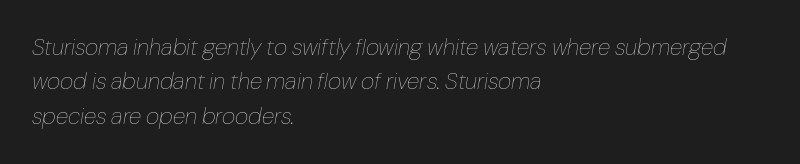
Q: Is the text bold? A: No.
Q: Is the text italic (slanted)? A: Yes, it leans right by about 10 degrees.
Q: Is the text underlined? A: No.
Q: How is the paragraph aligned? A: Left-aligned.
Q: Is the spacing between letters normal or unusually wide? A: Normal.
Q: Is the spacing between lines tight, normal or loose? A: Normal.
